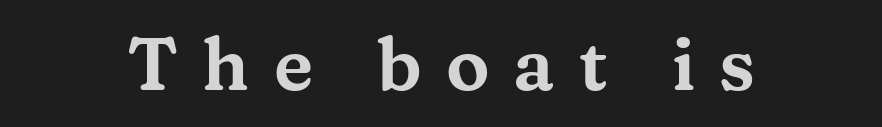
The image shows 73 px wide serif type, upright; set centered, unusually wide letter spacing (+0.33 em), not underlined; medium stroke contrast and a medium x-height.
